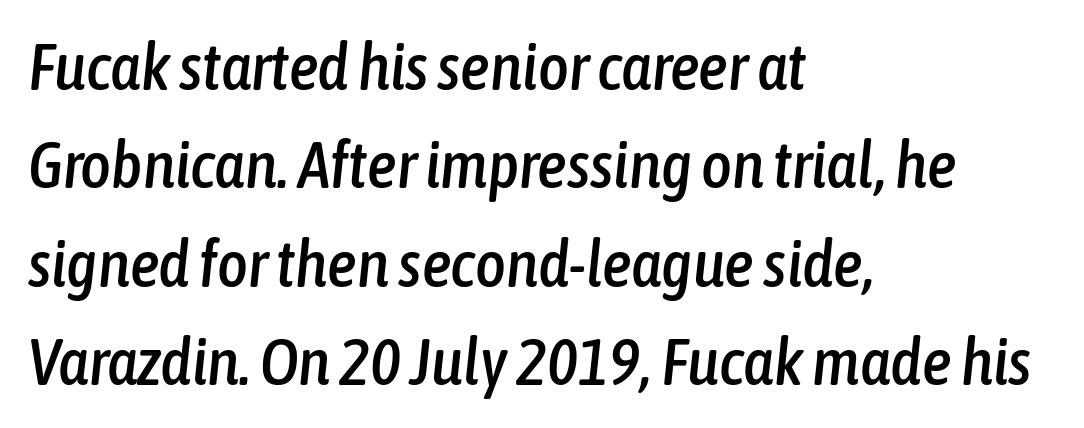
The image shows 66 px condensed type, italic (leaning right); set left-aligned, normal line spacing (1.49x), normal letter spacing, not underlined; low stroke contrast and a medium x-height.
